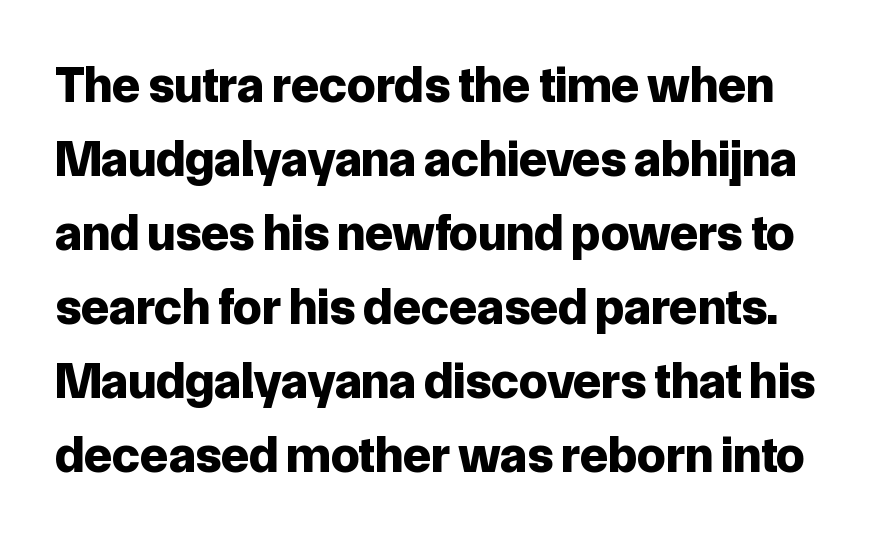
Thick stems and heavy bowls — unmistakably bold. You could not count columns in this text — the font is proportionally spaced. Plain, unruled lines of type. The letters carry no serifs — their stems end cleanly without finishing strokes.
